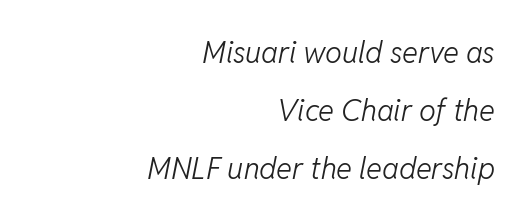
The image shows 30 px light type, italic (leaning right); set right-aligned, loose line spacing (1.94x), normal letter spacing, not underlined; low stroke contrast and a medium x-height.
